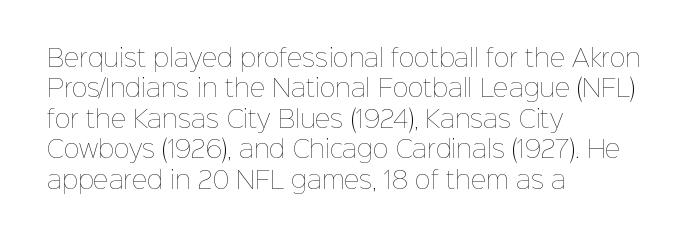
The type sits square on the baseline with zero lean. Only glyphs here, with clear space below each row. This sample is left-justified, so line endings fall wherever the words run out. Nothing unusual about the tracking: characters are spaced as the font intends. No extra ink here — the face is not bold.
